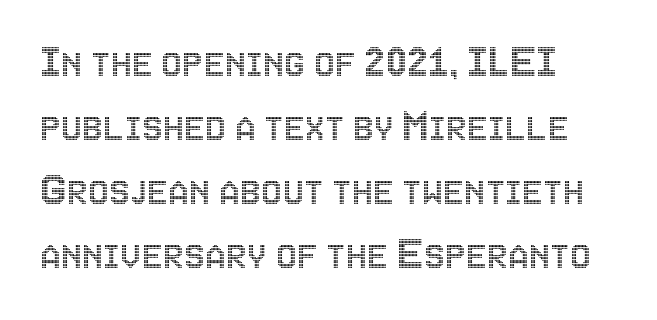
The image shows 47 px condensed type, upright; set left-aligned, normal line spacing (1.36x), normal letter spacing, not underlined; a large x-height.
